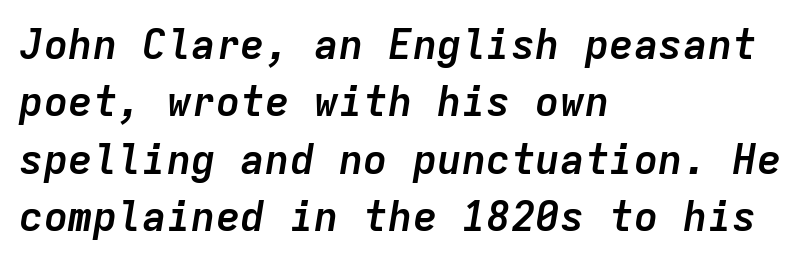
{"italic": "yes", "lean": "right", "slant_degrees": 9, "bold": "yes", "weight": "semibold", "width": "normal", "stroke_contrast": "low", "x_height": "medium", "monospaced": "yes", "underline": "no", "align": "left", "line_spacing": "normal", "line_spacing_ratio": 1.4, "letter_spacing": "normal", "letter_spacing_em": 0.0, "glyph_px": 41}
